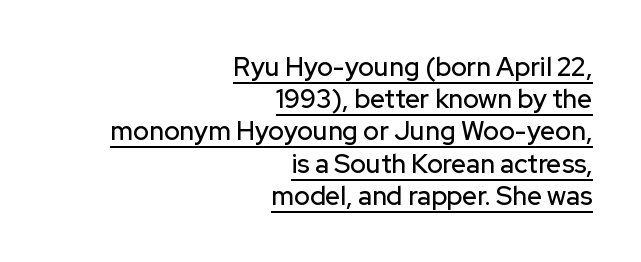
{"italic": "no", "underline": "yes", "align": "right", "line_spacing_ratio": 1.24, "letter_spacing": "normal", "letter_spacing_em": 0.0, "glyph_px": 26}
